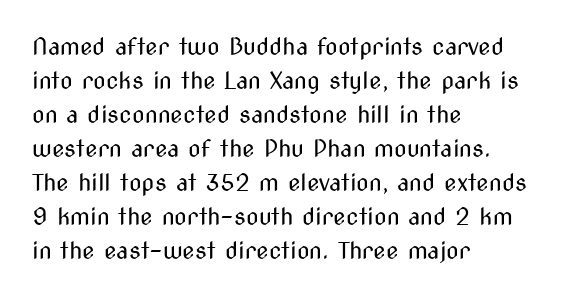
{"italic": "no", "bold": "no", "underline": "no", "align": "left", "line_spacing": "normal", "line_spacing_ratio": 1.48, "letter_spacing": "normal", "letter_spacing_em": 0.0, "glyph_px": 23}
